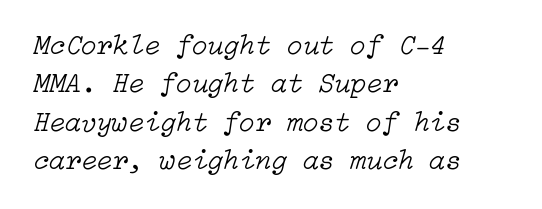
Vertical spacing — default. The passage shown has conventional tracking throughout. The words here are not underlined. Compared with a centered layout, this one pins lines to the left instead. There's an unmistakable incline to the writing here. Stroke thickness stays within the range of a standard reading face or lighter.
